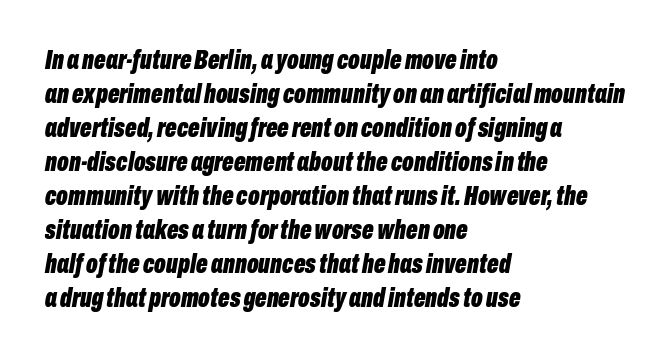
Q: Is the text bold? A: Yes.
Q: Is the text italic (slanted)? A: Yes, it leans right by about 10 degrees.
Q: Is the text underlined? A: No.
Q: How is the paragraph aligned? A: Left-aligned.
Q: Is the spacing between letters normal or unusually wide? A: Normal.
Q: Is the spacing between lines tight, normal or loose? A: Normal.
